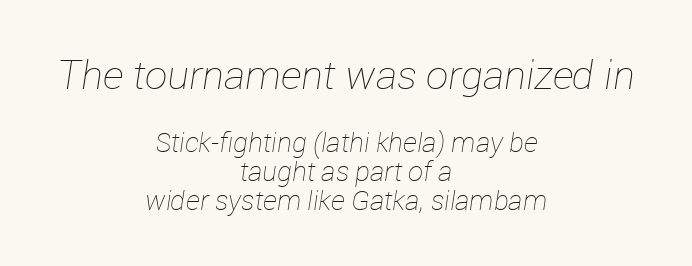
Q: Is the text bold? A: No.
Q: Is the text italic (slanted)? A: Yes, it leans right by about 12 degrees.
Q: Is the text underlined? A: No.
Q: How is the paragraph aligned? A: Centered.
Q: Is the spacing between letters normal or unusually wide? A: Normal.
Q: Is the spacing between lines tight, normal or loose? A: Tight.
Q: Which block of text is set in a larger size, the first (top) or the second (bottom)? A: The first (top) one.
Q: Width (condensed, normal, or wide)? A: Normal.
Q: Stroke contrast? A: Low.
Q: x-height? A: Medium.
Q: Monospaced? A: No.
